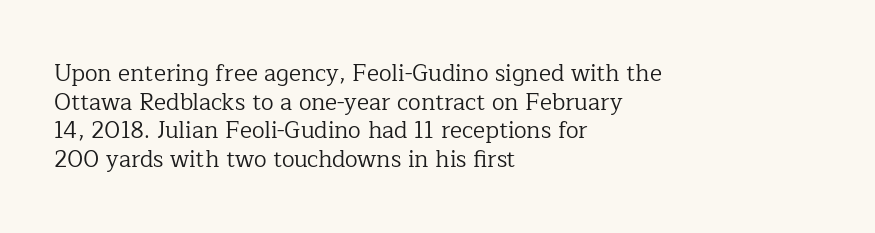
Q: Is the text bold? A: No.
Q: Is the text italic (slanted)? A: No, it is upright.
Q: Is the text underlined? A: No.
Q: How is the paragraph aligned? A: Left-aligned.
Q: Is the spacing between letters normal or unusually wide? A: Normal.
